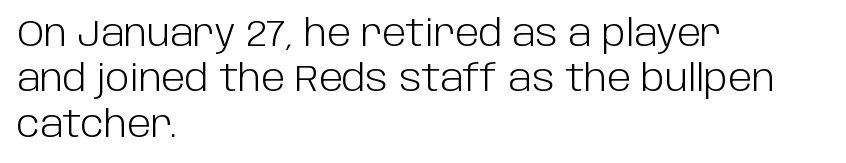
Heaviness? Minimal to ordinary, like unemphasized prose. This is sans-serif lettering, the kind often seen on screens and signage. Is the block centered? No — it sits flush against the left margin. Notice how the stems are strictly vertical — no italics here.
